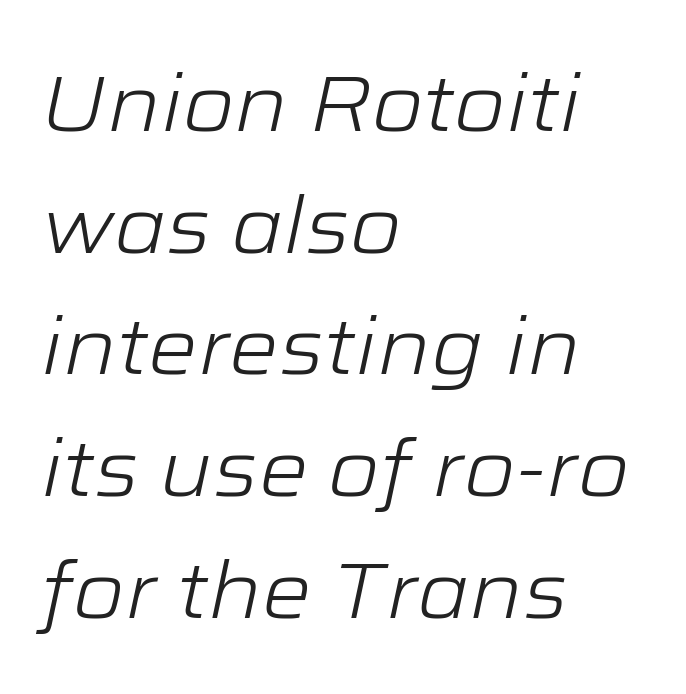
{"italic": "yes", "lean": "right", "slant_degrees": 12, "bold": "no", "weight": "light", "width": "wide", "stroke_contrast": "low", "x_height": "medium", "monospaced": "no", "underline": "no", "align": "left", "line_spacing": "normal", "line_spacing_ratio": 1.54, "letter_spacing": "normal", "letter_spacing_em": 0.0, "glyph_px": 79}
